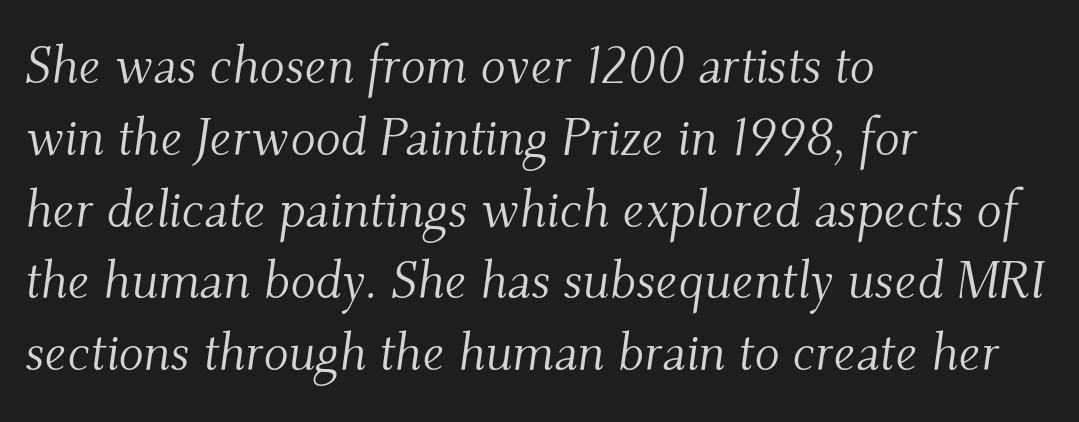
The paragraph has a hard left edge and a soft right edge. Students, observe: this is what conventionally led text looks like. Designer's note — italics engaged. The glyphs are unaccompanied by any horizontal stroke below them. Weight: in the light-to-regular range. Does extra space separate the letters? No, they use regular spacing.
